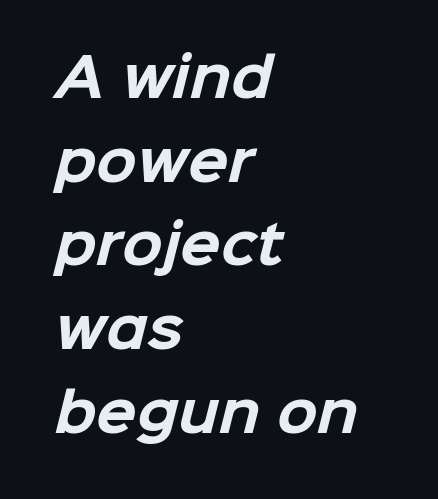
A bare baseline throughout the passage. In terms of letterspacing, this is plain default setting. Compared with an ordinary text face, these strokes are far heavier — a full bold. Check where the strokes stop: nothing finishes them off — pure sans. Each letter keeps its own natural width here, so spacing adapts to shape. Students, observe: this is what conventionally led text looks like.
